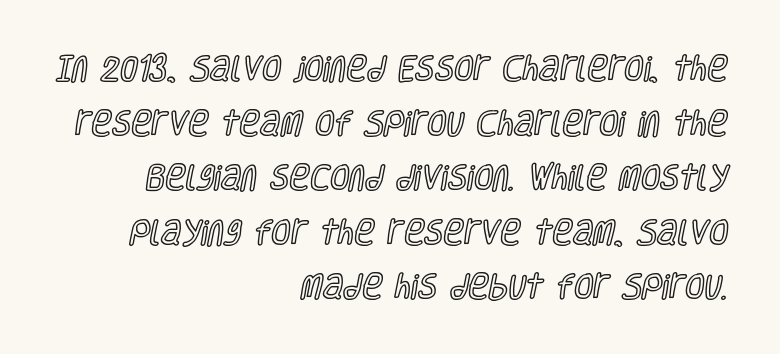
Is there much room between lines? Yes — plenty of vertical air separates them. The words here are not underlined. Looks like regular typesetting: each glyph gets only the width it needs. One-word summary of the alignment: right. What stands out about the letter spacing? Nothing — it is the standard amount.
